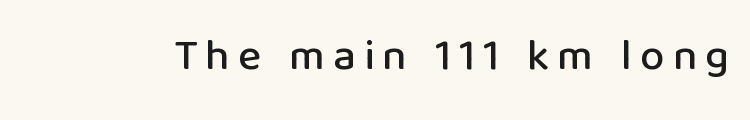
Q: Is the text italic (slanted)? A: No, it is upright.
Q: Is the typeface a serif or a sans-serif typeface? A: Sans-serif.
Q: Is the text underlined? A: No.
Q: Width (condensed, normal, or wide)? A: Normal.
Q: Stroke contrast? A: Low.
Q: x-height? A: Medium.
Q: Monospaced? A: No.
